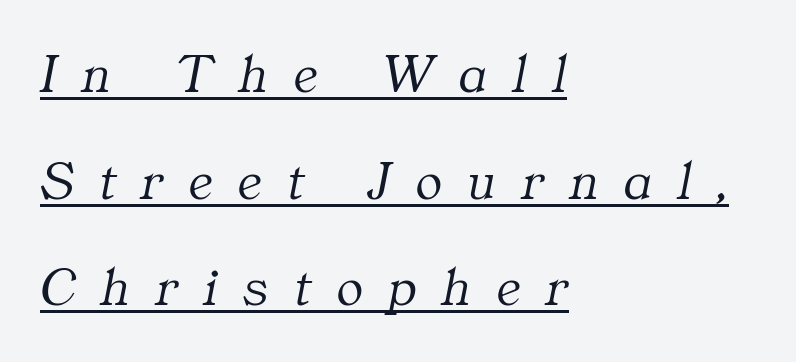
Q: Is the text bold? A: No.
Q: Is the text italic (slanted)? A: Yes, it leans right by about 11 degrees.
Q: Is the typeface a serif or a sans-serif typeface? A: Serif.
Q: Is the text underlined? A: Yes.
Q: How is the paragraph aligned? A: Left-aligned.
Q: Is the spacing between letters normal or unusually wide? A: Unusually wide.
Q: Is the spacing between lines tight, normal or loose? A: Loose.
Q: Width (condensed, normal, or wide)? A: Normal.
Q: Stroke contrast? A: Medium.
Q: x-height? A: Medium.
Q: Monospaced? A: No.
